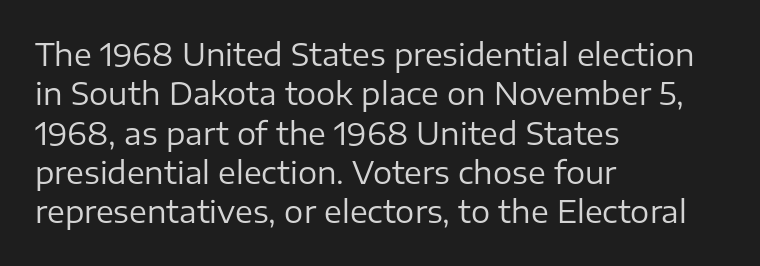
Is the stroke heavy? The answer is a plain regular-or-lighter. Does the copy run flush right? No — it runs flush left. Line spacing here is normal. The letters carry no serifs — their stems end cleanly without finishing strokes. The rendering keeps characters at their native spacing.
